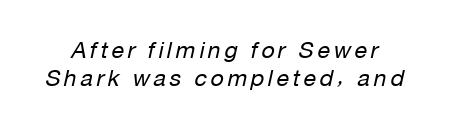
The glyphs are unaccompanied by any horizontal stroke below them. Weight: in the light-to-regular range. Yep, that's italic — everything's leaning.
